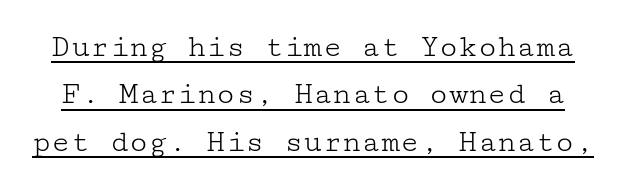
{"serif": "yes", "italic": "no", "bold": "no", "weight": "light", "width": "wide", "stroke_contrast": "low", "x_height": "medium", "underline": "yes", "line_spacing": "normal", "line_spacing_ratio": 1.48, "letter_spacing": "normal", "letter_spacing_em": 0.0, "glyph_px": 32}
